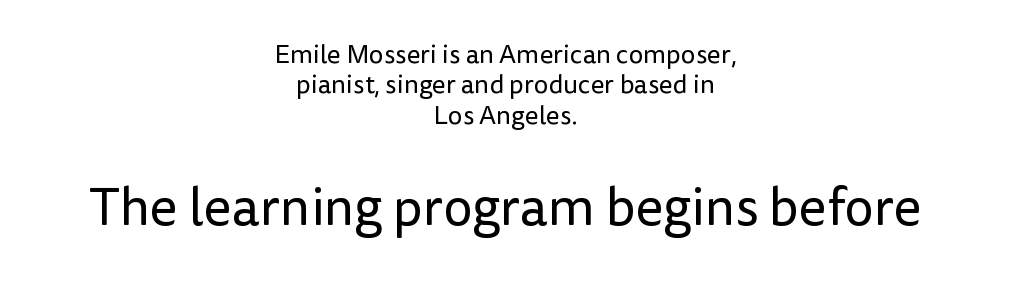
The baseline area is clear. Caption: standard tracking, unaltered. The letters in the lower block stand taller than those in the block above. Looks like regular typesetting: each glyph gets only the width it needs. Nothing sits at the stroke ends, so this counts as sans-serif.
